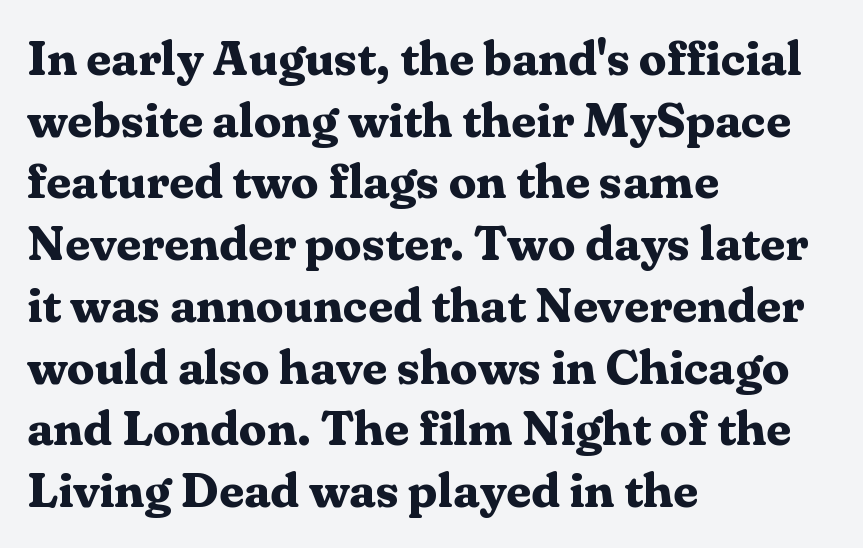
Q: Is the text bold? A: Yes.
Q: Is the text italic (slanted)? A: No, it is upright.
Q: Is the typeface a serif or a sans-serif typeface? A: Serif.
Q: Is the text underlined? A: No.
Q: How is the paragraph aligned? A: Left-aligned.
Q: Is the spacing between letters normal or unusually wide? A: Normal.
Q: Is the spacing between lines tight, normal or loose? A: Normal.
Q: Width (condensed, normal, or wide)? A: Normal.
Q: Stroke contrast? A: Medium.
Q: x-height? A: Medium.
Q: Monospaced? A: No.
